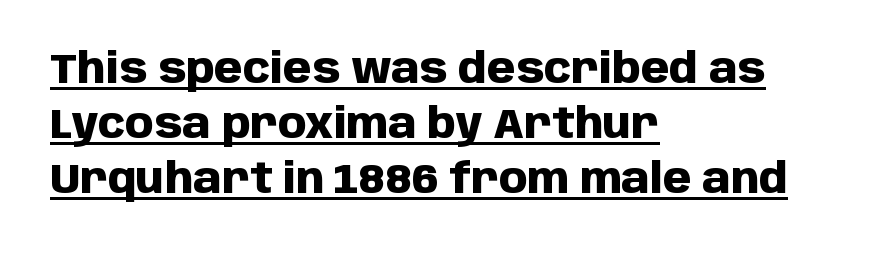
The face used here is proportionally spaced, like ordinary book or web type. Summary of weight: heavy, a full bold. The lettering stays uniformly vertical, giving the passage a roman look. The string is rendered with underlining switched on. The tracking reads as untouched default to a designer's eye. The designer went with a sans here, leaving each stem footless.
